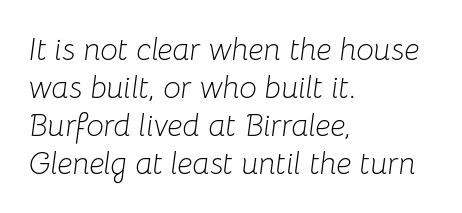
No extra tracking has been applied to these lines. Here the designer chose a conventional face with non-uniform glyph widths. The specimen omits any rule beneath the text block's lines. Teacher's note: observe the even left margin — that is flush-left alignment. Style check: oblique.
